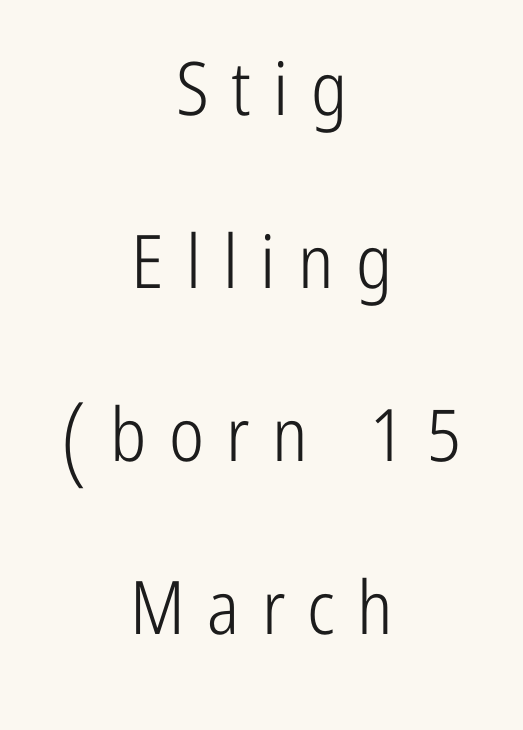
The image shows 74 px light, condensed sans-serif type, upright; set centered, loose line spacing (2.34x), unusually wide letter spacing (+0.3 em), not underlined; low stroke contrast and a medium x-height.
